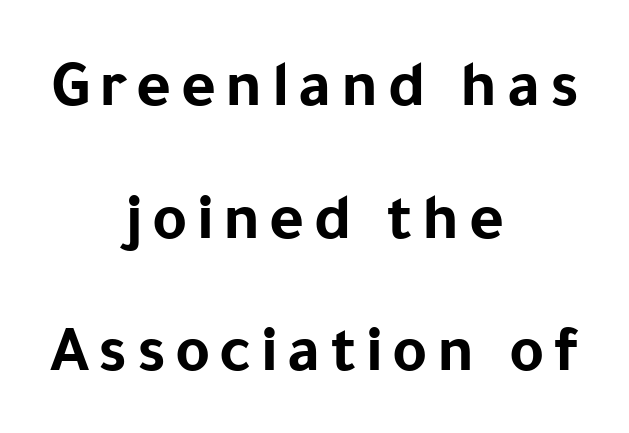
The image shows 67 px bold sans-serif type, upright; set centered, loose line spacing (1.98x), not underlined; low stroke contrast and a medium x-height.
